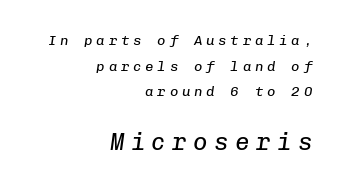
{"italic": "yes", "lean": "right", "slant_degrees": 8, "bold": "no", "underline": "no", "align": "right", "line_spacing_ratio": 1.83, "letter_spacing": "wide", "letter_spacing_em": 0.27, "larger_block": "second", "size_ratio": 1.71, "glyph_px": 24}
